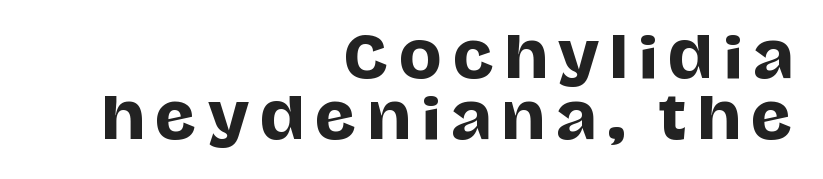
{"serif": "no", "italic": "no", "width": "normal", "stroke_contrast": "low", "x_height": "large", "monospaced": "no", "underline": "no", "align": "right", "line_spacing": "tight", "line_spacing_ratio": 1.07, "glyph_px": 57}
